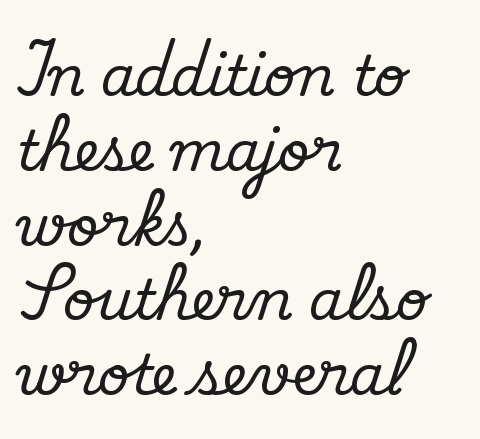
{"serif": "yes", "width": "normal", "stroke_contrast": "medium", "x_height": "small", "monospaced": "no", "underline": "no", "align": "left", "line_spacing": "normal", "line_spacing_ratio": 1.36, "letter_spacing": "normal", "letter_spacing_em": 0.0, "glyph_px": 55}
